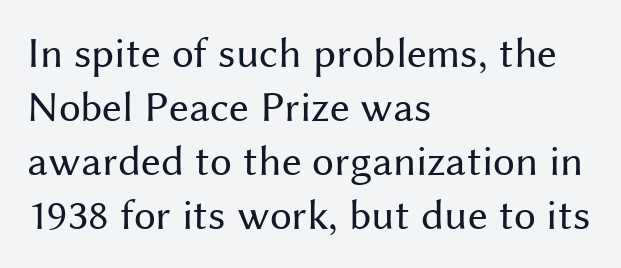
Q: Is the text bold? A: No.
Q: Is the text italic (slanted)? A: No, it is upright.
Q: Is the typeface a serif or a sans-serif typeface? A: Sans-serif.
Q: Is the text underlined? A: No.
Q: How is the paragraph aligned? A: Left-aligned.
Q: Is the spacing between letters normal or unusually wide? A: Normal.
Q: Width (condensed, normal, or wide)? A: Normal.
Q: Stroke contrast? A: Medium.
Q: x-height? A: Medium.
Q: Monospaced? A: No.
